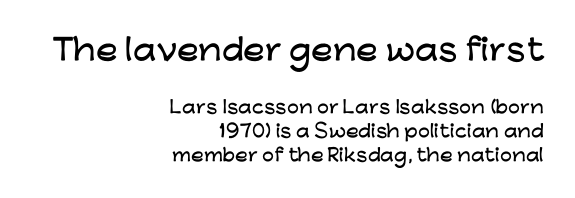
Q: Is the text italic (slanted)? A: No, it is upright.
Q: Is the typeface a serif or a sans-serif typeface? A: Sans-serif.
Q: Is the text underlined? A: No.
Q: How is the paragraph aligned? A: Right-aligned.
Q: Is the spacing between letters normal or unusually wide? A: Normal.
Q: Is the spacing between lines tight, normal or loose? A: Normal.
Q: Which block of text is set in a larger size, the first (top) or the second (bottom)? A: The first (top) one.
Q: Width (condensed, normal, or wide)? A: Wide.
Q: Stroke contrast? A: Low.
Q: x-height? A: Medium.
Q: Monospaced? A: No.
